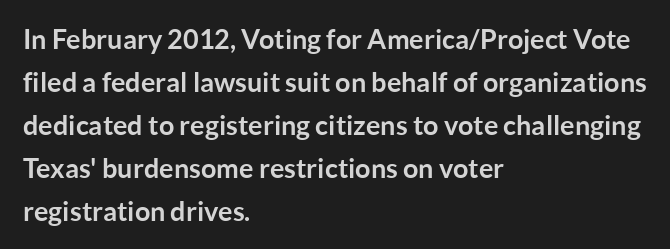
Q: Is the text bold? A: Yes.
Q: Is the text italic (slanted)? A: No, it is upright.
Q: Is the text underlined? A: No.
Q: How is the paragraph aligned? A: Left-aligned.
Q: Is the spacing between letters normal or unusually wide? A: Normal.
Q: Is the spacing between lines tight, normal or loose? A: Normal.
